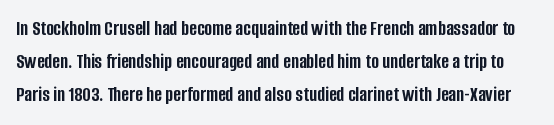
The image shows 21 px bold type, upright; set normal line spacing (1.58x), normal letter spacing, not underlined.
